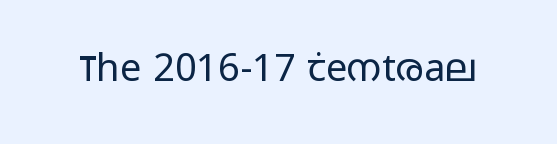
Proportional: the letters do not fall into vertical columns. Letters have the restrained weight of plain body copy at most. Honestly, the letter spacing is just normal — you wouldn't notice it. What kind of face is this? One without serifs — a sans. Underline: absent. Quick note: not italic, upright.
